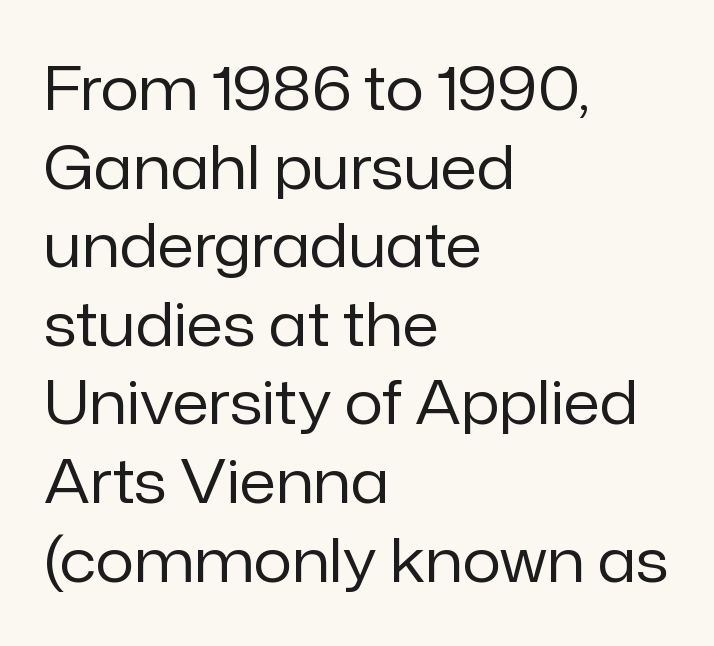
Q: Is the text bold? A: No.
Q: Is the text italic (slanted)? A: No, it is upright.
Q: Is the typeface a serif or a sans-serif typeface? A: Sans-serif.
Q: Is the text underlined? A: No.
Q: How is the paragraph aligned? A: Left-aligned.
Q: Is the spacing between letters normal or unusually wide? A: Normal.
Q: Is the spacing between lines tight, normal or loose? A: Normal.
Q: Width (condensed, normal, or wide)? A: Normal.
Q: Stroke contrast? A: Low.
Q: x-height? A: Medium.
Q: Monospaced? A: No.
